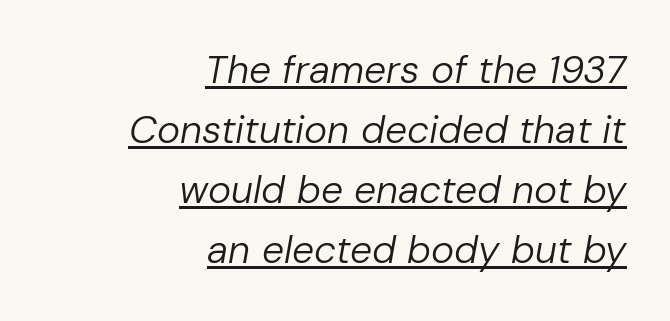
Q: Is the text bold? A: No.
Q: Is the text italic (slanted)? A: Yes, it leans right by about 10 degrees.
Q: Is the text underlined? A: Yes.
Q: How is the paragraph aligned? A: Right-aligned.
Q: Is the spacing between letters normal or unusually wide? A: Normal.
Q: Is the spacing between lines tight, normal or loose? A: Normal.
Q: Width (condensed, normal, or wide)? A: Normal.
Q: Stroke contrast? A: Low.
Q: x-height? A: Medium.
Q: Monospaced? A: No.
